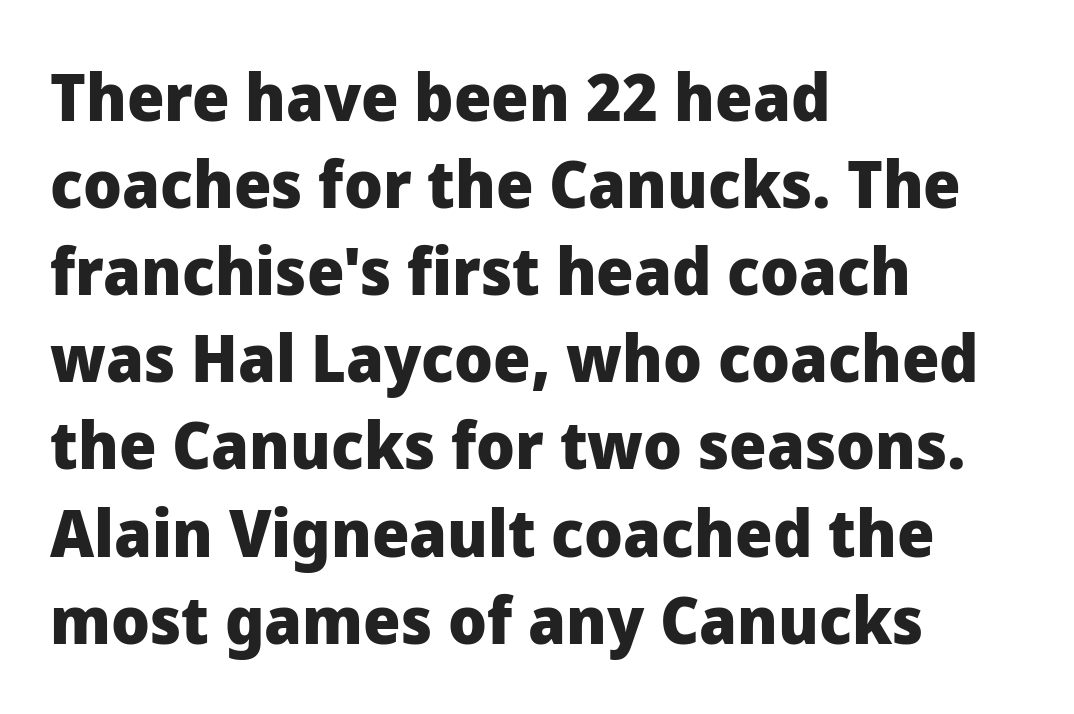
{"serif": "no", "italic": "no", "bold": "yes", "weight": "heavy", "width": "normal", "stroke_contrast": "low", "x_height": "medium", "monospaced": "no", "underline": "no", "align": "left", "line_spacing": "normal", "line_spacing_ratio": 1.32, "letter_spacing": "normal", "letter_spacing_em": 0.0, "glyph_px": 66}
